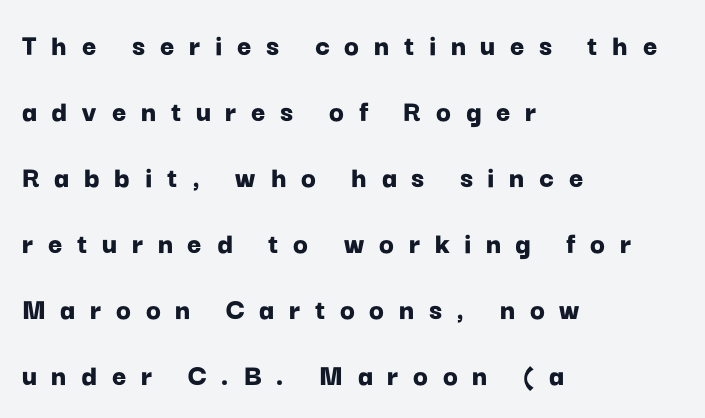
Q: Is the text bold? A: Yes.
Q: Is the text italic (slanted)? A: No, it is upright.
Q: Is the typeface a serif or a sans-serif typeface? A: Sans-serif.
Q: Is the text underlined? A: No.
Q: How is the paragraph aligned? A: Left-aligned.
Q: Is the spacing between letters normal or unusually wide? A: Unusually wide.
Q: Is the spacing between lines tight, normal or loose? A: Loose.
Q: Width (condensed, normal, or wide)? A: Normal.
Q: Stroke contrast? A: Low.
Q: x-height? A: Medium.
Q: Monospaced? A: No.
